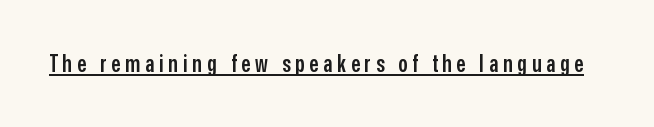
The lettering holds an erect, upright posture throughout. Is the type bold? Partly — it's a semibold, heavier than regular but not fully bold. Students, note that the glyphs here are deliberately spaced far apart. Has an underline been added? It has.
